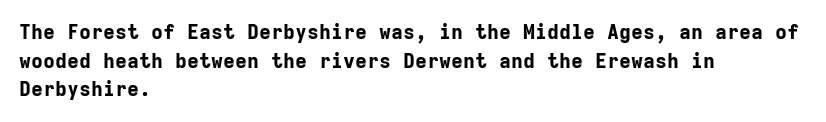
{"italic": "no", "bold": "yes", "underline": "no", "align": "left", "line_spacing": "normal", "line_spacing_ratio": 1.43, "letter_spacing": "normal", "letter_spacing_em": 0.0, "glyph_px": 20}
